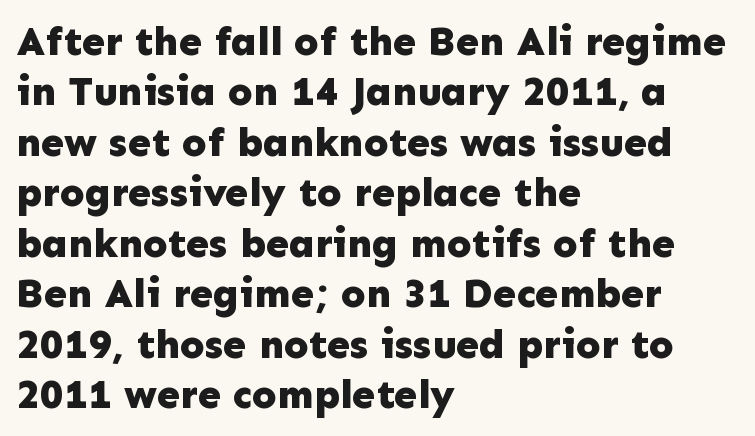
The characters look thick and weighty, a clear bold. The horizontal fit of the characters is conventional and even. Typeset ragged right — the left edge is the straight one. The words here are not underlined.
